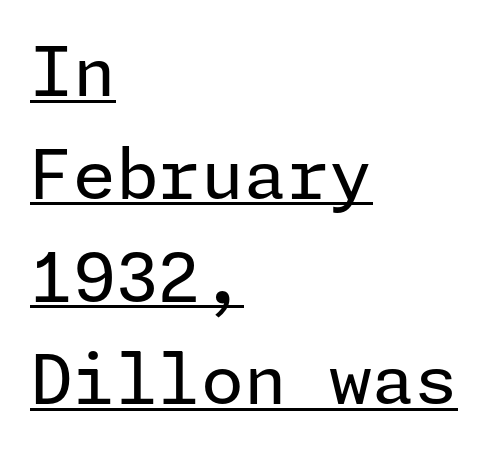
Which margin do the lines hug? The left one — the right edge is uneven. Quick note: underline on. Typographically, this falls in the sans-serif category. This is the regular roman posture of the typeface. Weight: not bold — regular or lighter.
